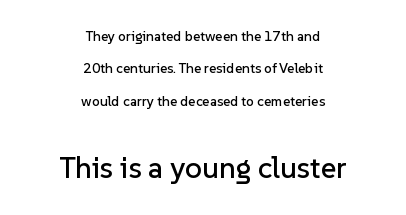
The image shows 30 px sans-serif type, upright; set centered, loose line spacing (2.32x), normal letter spacing, not underlined; the second (bottom) block is 2.14x larger; low stroke contrast and a medium x-height.
